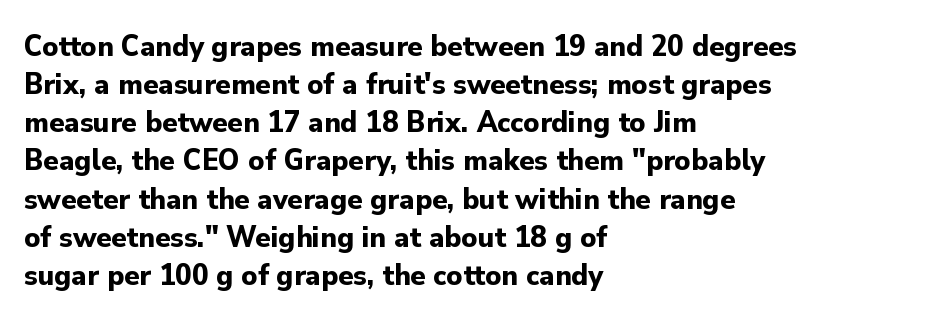
Leftover space on each line is placed entirely after the last word. These lines are composed in type without serifs. There is no visible air inserted between adjacent glyphs. Bold? Absolutely — the strokes are thick and heavy. Varying glyph widths throughout — classic text-font behaviour. Does the lettering tilt? It doesn't — this is upright.
